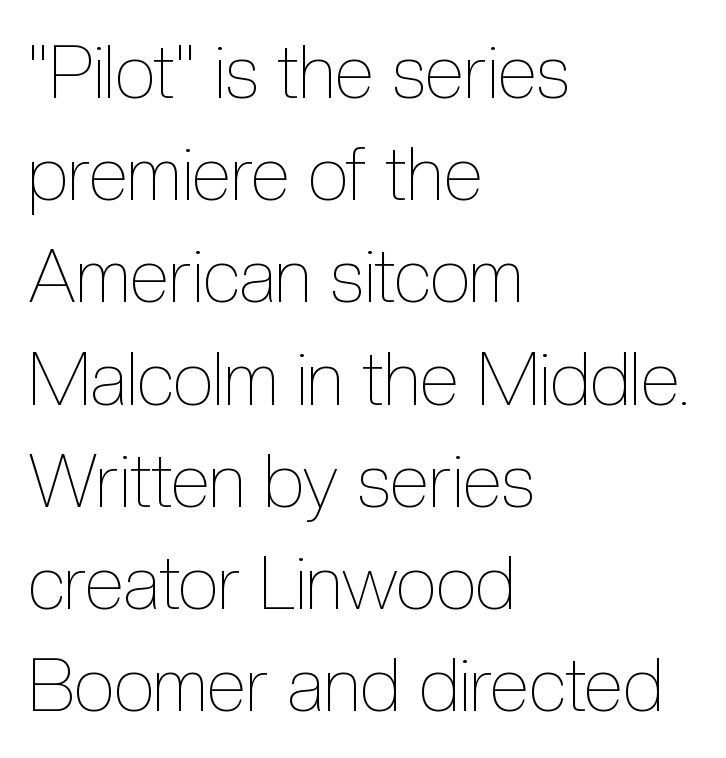
Q: Is the text bold? A: No.
Q: Is the text italic (slanted)? A: No, it is upright.
Q: Is the text underlined? A: No.
Q: How is the paragraph aligned? A: Left-aligned.
Q: Is the spacing between letters normal or unusually wide? A: Normal.
Q: Is the spacing between lines tight, normal or loose? A: Normal.
Q: Width (condensed, normal, or wide)? A: Condensed.
Q: x-height? A: Medium.
Q: Monospaced? A: No.
